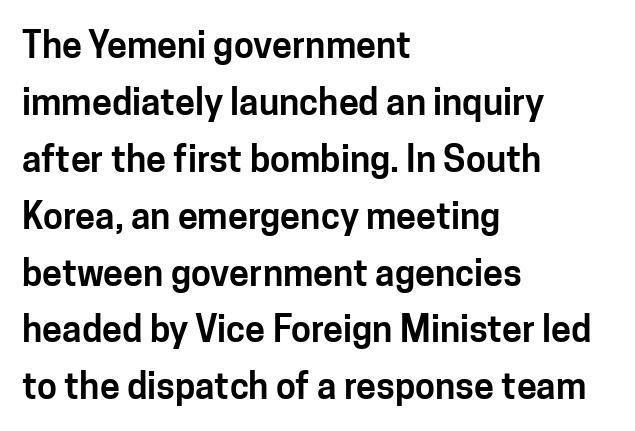
The image shows 36 px sans-serif type, upright; set left-aligned, normal line spacing (1.58x), normal letter spacing, not underlined; low stroke contrast and a medium x-height.
